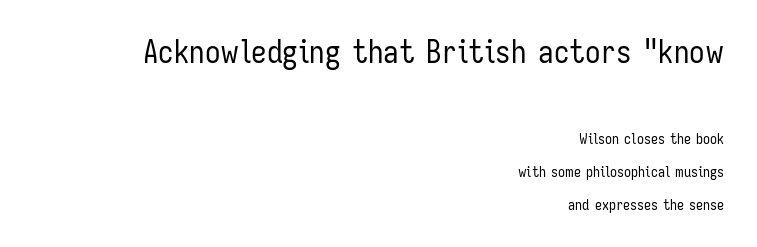
Q: Is the text bold? A: No.
Q: Is the text italic (slanted)? A: No, it is upright.
Q: Is the typeface a serif or a sans-serif typeface? A: Sans-serif.
Q: Is the text underlined? A: No.
Q: How is the paragraph aligned? A: Right-aligned.
Q: Is the spacing between letters normal or unusually wide? A: Normal.
Q: Is the spacing between lines tight, normal or loose? A: Loose.
Q: Which block of text is set in a larger size, the first (top) or the second (bottom)? A: The first (top) one.
Q: Width (condensed, normal, or wide)? A: Condensed.
Q: Stroke contrast? A: Low.
Q: x-height? A: Medium.
Q: Monospaced? A: No.
